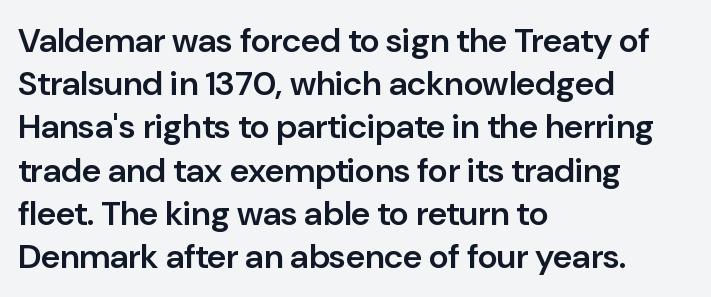
Rendered with straight, roman letterforms. Short and long lines alike share a common starting point at left. The words here are not underlined. Students, this is semibold: more ink than regular, less than bold.
